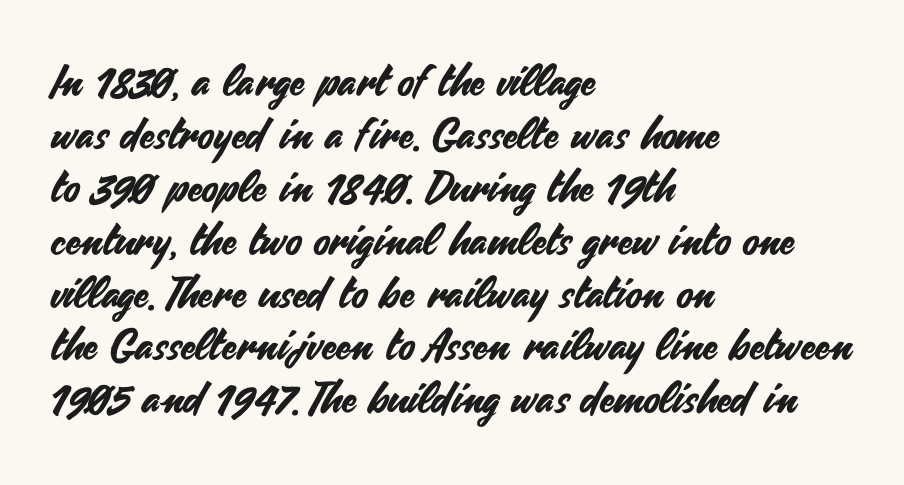
The image shows 43 px sans-serif type; set left-aligned, line spacing 1.23x, normal letter spacing, not underlined; medium stroke contrast and a small x-height.
